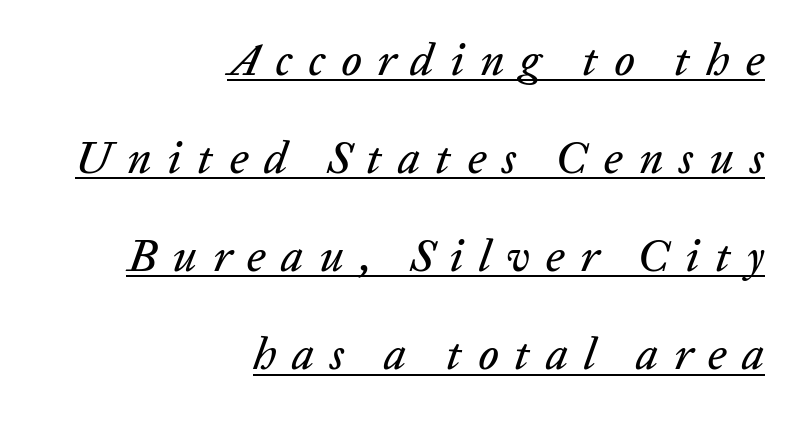
{"italic": "yes", "lean": "right", "slant_degrees": 20, "width": "normal", "stroke_contrast": "low", "x_height": "medium", "monospaced": "no", "underline": "yes", "align": "right", "line_spacing": "loose", "line_spacing_ratio": 2.18, "letter_spacing": "wide", "letter_spacing_em": 0.35, "glyph_px": 45}
